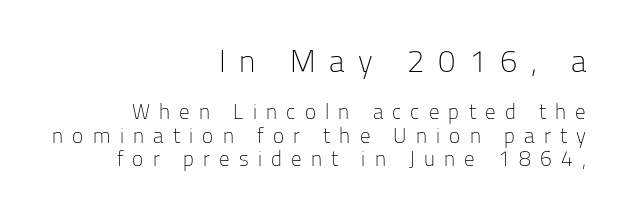
The image shows 31 px light sans-serif type, upright; set right-aligned, tight line spacing (1.13x), unusually wide letter spacing (+0.44 em), not underlined; the first (top) block is 1.48x larger; low stroke contrast and a medium x-height.
